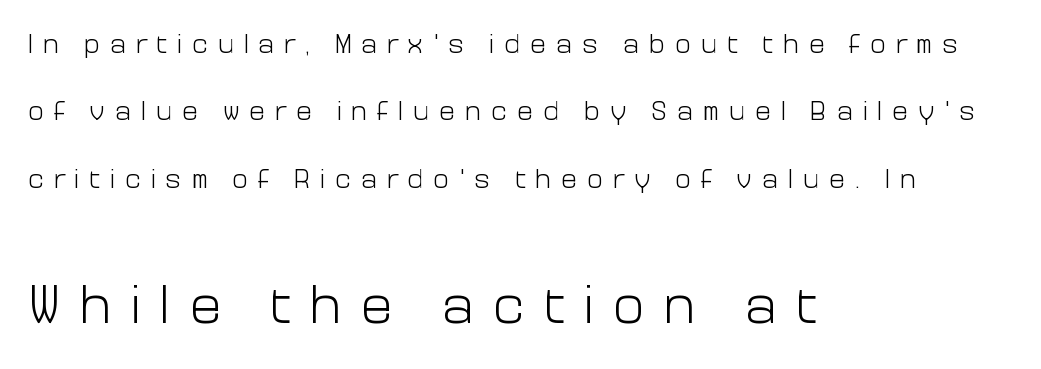
{"serif": "no", "italic": "no", "bold": "no", "weight": "light", "width": "normal", "stroke_contrast": "low", "x_height": "medium", "monospaced": "no", "underline": "no", "align": "left", "line_spacing": "loose", "line_spacing_ratio": 2.41, "letter_spacing": "wide", "letter_spacing_em": 0.33, "larger_block": "second", "size_ratio": 1.96, "glyph_px": 55}
